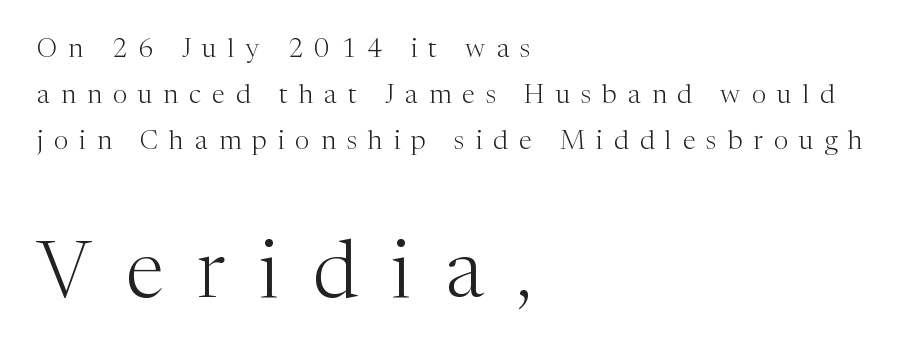
The image shows 79 px light serif type, upright; set left-aligned, line spacing 1.77x, unusually wide letter spacing (+0.43 em), not underlined; the second (bottom) block is 3.04x larger; medium stroke contrast and a medium x-height.
